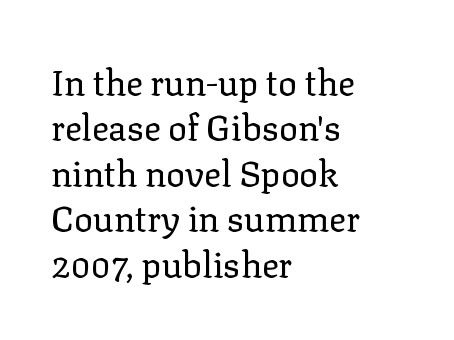
{"serif": "yes", "italic": "no", "bold": "no", "weight": "regular", "width": "normal", "stroke_contrast": "low", "x_height": "medium", "monospaced": "no", "underline": "no", "align": "left", "line_spacing": "normal", "line_spacing_ratio": 1.3, "letter_spacing": "normal", "letter_spacing_em": 0.0, "glyph_px": 35}
